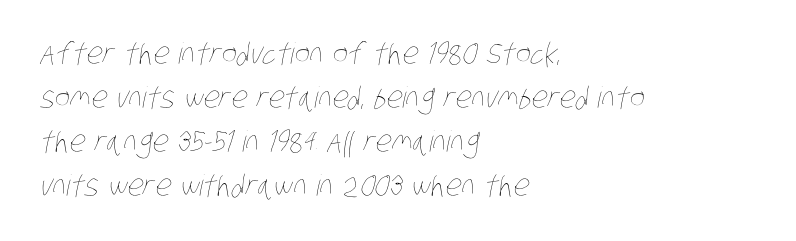
The image shows 29 px thin, condensed type; set left-aligned, normal line spacing (1.52x), normal letter spacing, not underlined; low stroke contrast and a large x-height.
